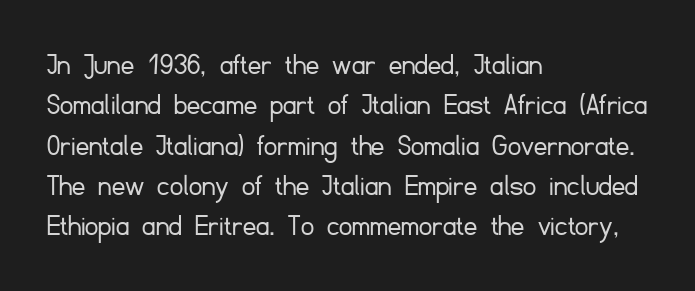
Think of a printed novel: that variable character pitch is what you see here. Is this a sans? Yes — the strokes have no serifs. Here the glyphs are tracked normally, forming tight word shapes. A quiet, ordinary-to-light weight characterises the typeface. The paragraph has a hard left edge and a soft right edge.
